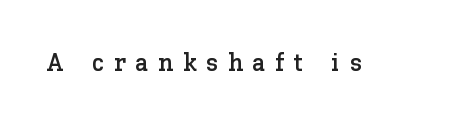
Q: Is the text italic (slanted)? A: No, it is upright.
Q: Is the text underlined? A: No.
Q: Is the spacing between letters normal or unusually wide? A: Unusually wide.
